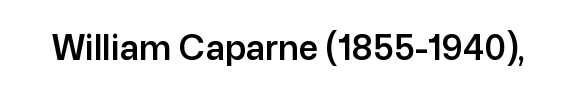
Q: Is the text italic (slanted)? A: No, it is upright.
Q: Is the typeface a serif or a sans-serif typeface? A: Sans-serif.
Q: Is the text underlined? A: No.
Q: Is the spacing between letters normal or unusually wide? A: Normal.
Q: Width (condensed, normal, or wide)? A: Normal.
Q: Stroke contrast? A: Low.
Q: x-height? A: Medium.
Q: Monospaced? A: No.
